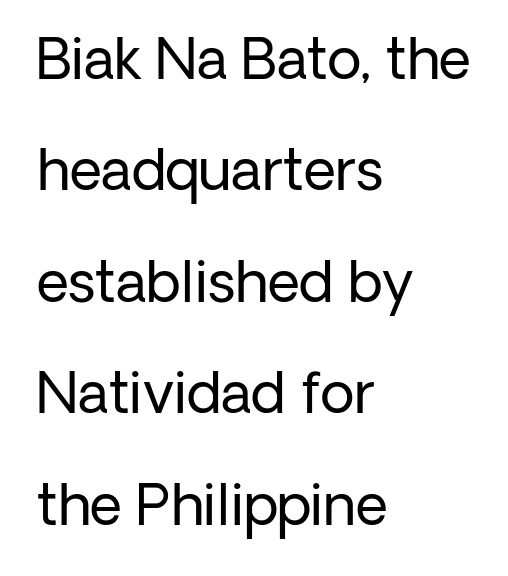
Q: Is the text bold? A: No.
Q: Is the text italic (slanted)? A: No, it is upright.
Q: Is the typeface a serif or a sans-serif typeface? A: Sans-serif.
Q: Is the text underlined? A: No.
Q: How is the paragraph aligned? A: Left-aligned.
Q: Is the spacing between letters normal or unusually wide? A: Normal.
Q: Is the spacing between lines tight, normal or loose? A: Loose.
Q: Width (condensed, normal, or wide)? A: Normal.
Q: Stroke contrast? A: Low.
Q: x-height? A: Medium.
Q: Monospaced? A: No.
